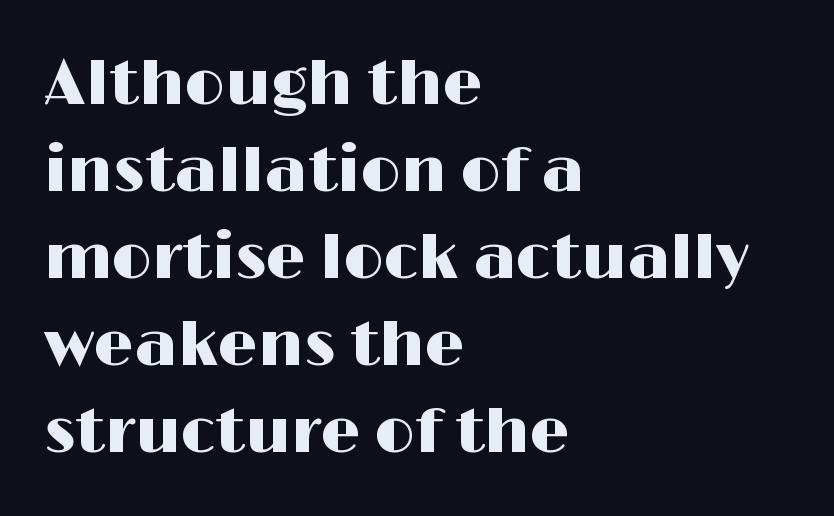
The image shows 63 px wide sans-serif type, upright; set left-aligned, normal line spacing (1.38x), normal letter spacing, not underlined; high stroke contrast and a medium x-height.
